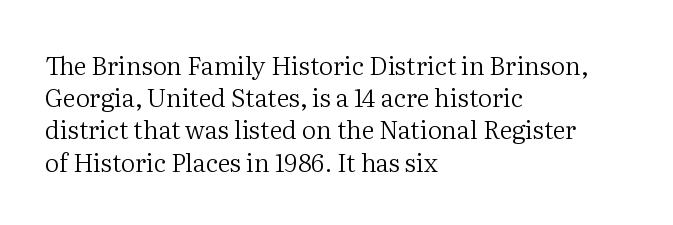
These lines keep a tight, regular rhythm from letter to letter. This sample is left-justified, so line endings fall wherever the words run out. The space between consecutive lines is moderate. Do the letters lean? They stand straight. The passage shown is not underscored anywhere. Stems and bowls with no extra thickness — not bold.
